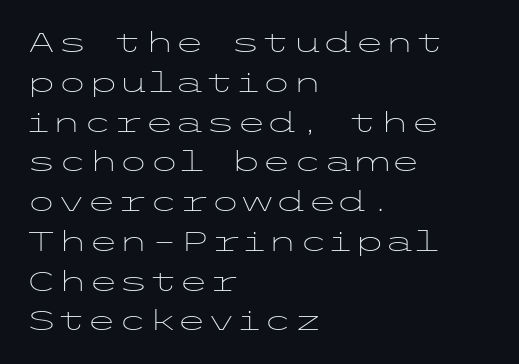
The image shows 28 px light, wide sans-serif type, upright; set left-aligned, normal line spacing (1.42x), normal letter spacing, not underlined; low stroke contrast and a medium x-height.
